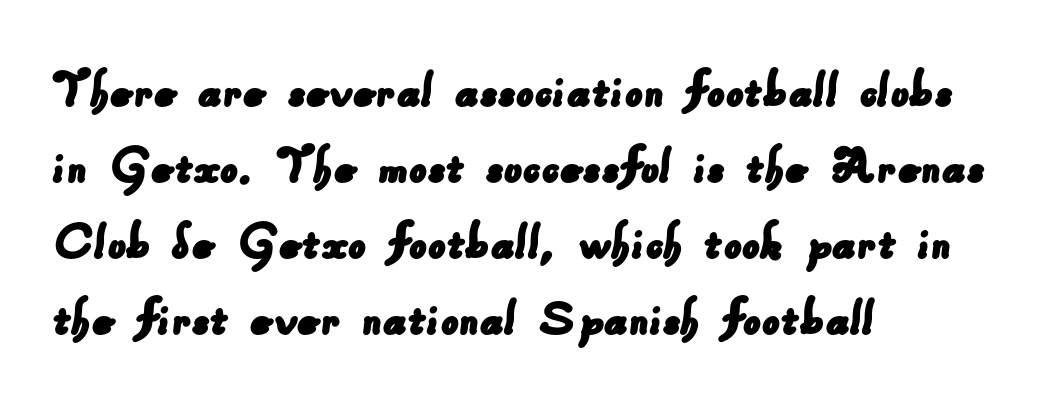
Q: Is the typeface a serif or a sans-serif typeface? A: Sans-serif.
Q: Is the text underlined? A: No.
Q: How is the paragraph aligned? A: Left-aligned.
Q: Is the spacing between letters normal or unusually wide? A: Normal.
Q: Is the spacing between lines tight, normal or loose? A: Normal.
Q: Width (condensed, normal, or wide)? A: Normal.
Q: Stroke contrast? A: Low.
Q: x-height? A: Small.
Q: Monospaced? A: No.
